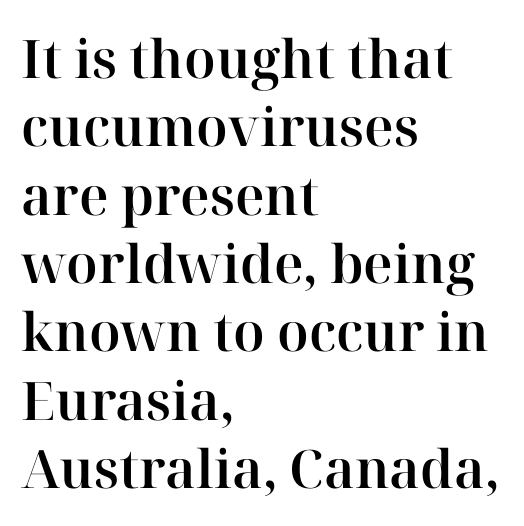
The image shows 53 px serif type, upright; set left-aligned, normal line spacing (1.29x), normal letter spacing, not underlined; high stroke contrast and a medium x-height.
